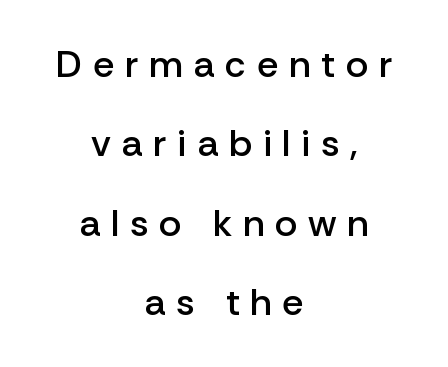
{"serif": "no", "italic": "no", "bold": "semi", "weight": "semibold", "width": "normal", "stroke_contrast": "low", "x_height": "medium", "monospaced": "no", "underline": "no", "align": "center", "line_spacing": "loose", "line_spacing_ratio": 2.09, "letter_spacing": "wide", "letter_spacing_em": 0.28, "glyph_px": 38}
